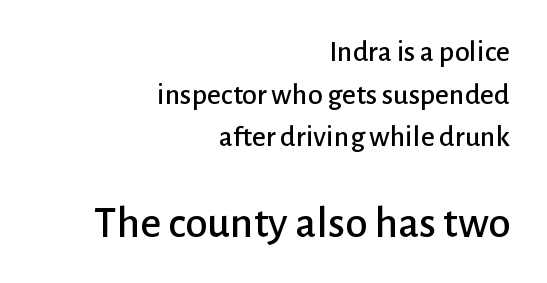
Q: Is the text italic (slanted)? A: No, it is upright.
Q: Is the typeface a serif or a sans-serif typeface? A: Sans-serif.
Q: Is the text underlined? A: No.
Q: How is the paragraph aligned? A: Right-aligned.
Q: Is the spacing between letters normal or unusually wide? A: Normal.
Q: Is the spacing between lines tight, normal or loose? A: Normal.
Q: Which block of text is set in a larger size, the first (top) or the second (bottom)? A: The second (bottom) one.
Q: Width (condensed, normal, or wide)? A: Normal.
Q: Stroke contrast? A: Low.
Q: x-height? A: Medium.
Q: Monospaced? A: No.
